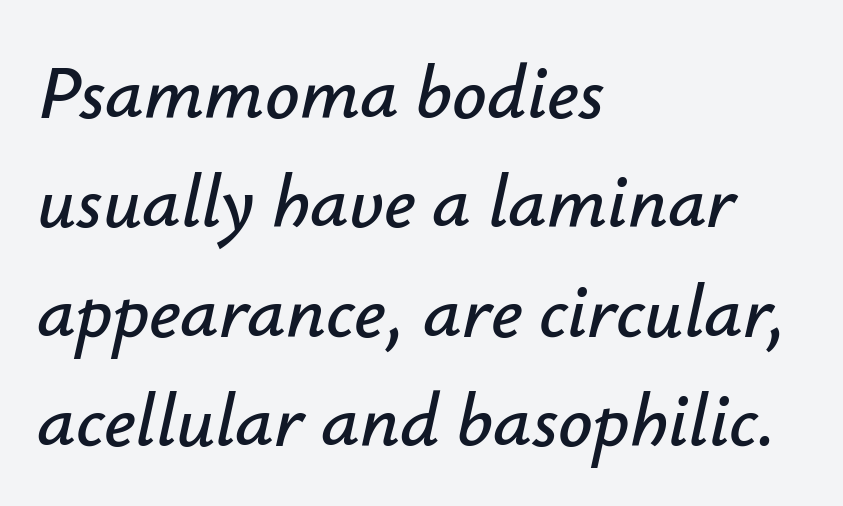
Character widths vary here, with narrow letters taking less room than wide ones. This rendering uses left alignment, leaving the right contour irregular. Has an underline been added? It has not. The face used here is rendered with its standard letterfit. Evenly set lines give the paragraph a standard silhouette. The letters are slanted; this is an italic face.
